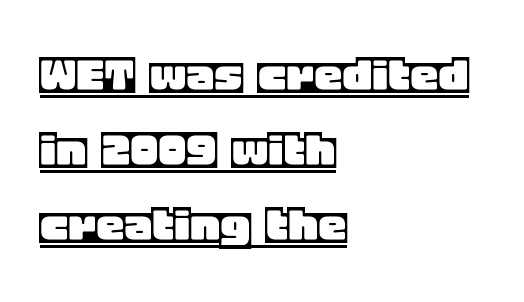
{"italic": "no", "width": "normal", "x_height": "large", "monospaced": "no", "underline": "yes", "align": "left", "line_spacing": "normal", "line_spacing_ratio": 1.32, "letter_spacing": "normal", "letter_spacing_em": 0.0, "glyph_px": 57}
